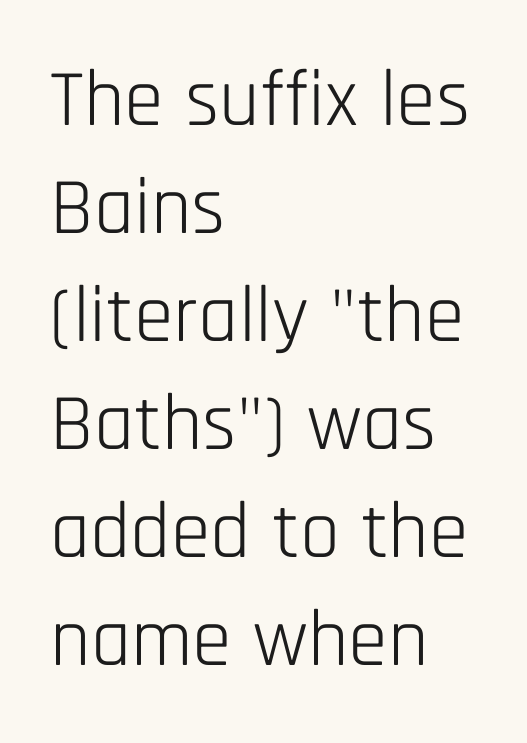
Q: Is the text bold? A: No.
Q: Is the text italic (slanted)? A: No, it is upright.
Q: Is the typeface a serif or a sans-serif typeface? A: Sans-serif.
Q: Is the text underlined? A: No.
Q: How is the paragraph aligned? A: Left-aligned.
Q: Is the spacing between letters normal or unusually wide? A: Normal.
Q: Is the spacing between lines tight, normal or loose? A: Normal.
Q: Width (condensed, normal, or wide)? A: Condensed.
Q: Stroke contrast? A: Low.
Q: x-height? A: Large.
Q: Monospaced? A: No.
